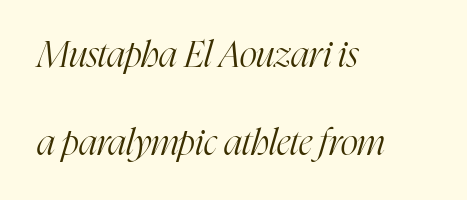
The image shows 37 px light, condensed serif type, italic (leaning right); set left-aligned, loose line spacing (2.37x), normal letter spacing, not underlined; high stroke contrast and a medium x-height.
